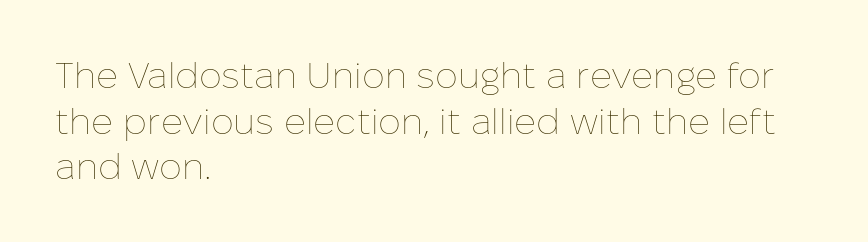
The image shows 36 px thin type, upright; set left-aligned, normal line spacing (1.27x), normal letter spacing, not underlined; low stroke contrast and a medium x-height.
